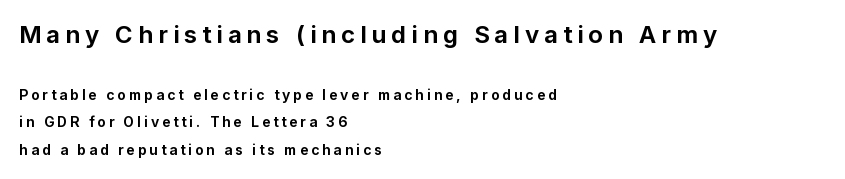
The image shows 24 px bold type, upright; set left-aligned, loose line spacing (1.98x), unusually wide letter spacing (+0.21 em), not underlined; the first (top) block is 1.71x larger.
